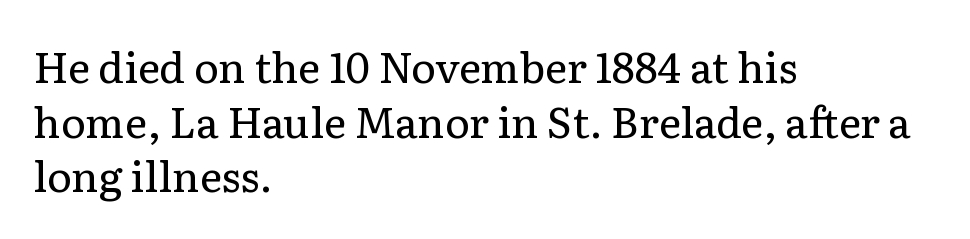
The image shows 42 px regular-weight serif type, upright; set left-aligned, normal line spacing (1.3x), normal letter spacing, not underlined; low stroke contrast and a medium x-height.
